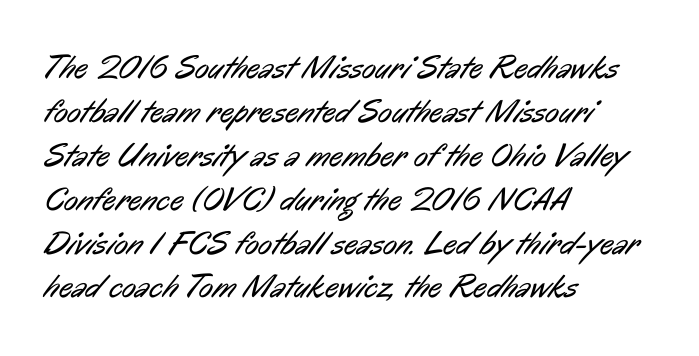
Q: Is the text bold? A: No.
Q: Is the typeface a serif or a sans-serif typeface? A: Sans-serif.
Q: Is the text underlined? A: No.
Q: How is the paragraph aligned? A: Left-aligned.
Q: Is the spacing between letters normal or unusually wide? A: Normal.
Q: Is the spacing between lines tight, normal or loose? A: Normal.
Q: Width (condensed, normal, or wide)? A: Condensed.
Q: Stroke contrast? A: Low.
Q: x-height? A: Medium.
Q: Monospaced? A: No.
